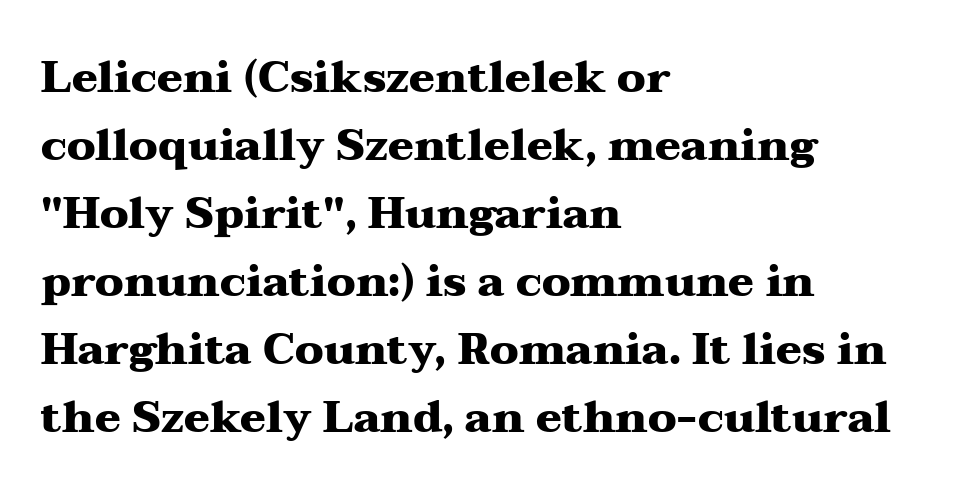
The image shows 43 px heavy, wide serif type, upright; set left-aligned, normal line spacing (1.58x), normal letter spacing, not underlined; medium stroke contrast and a medium x-height.
